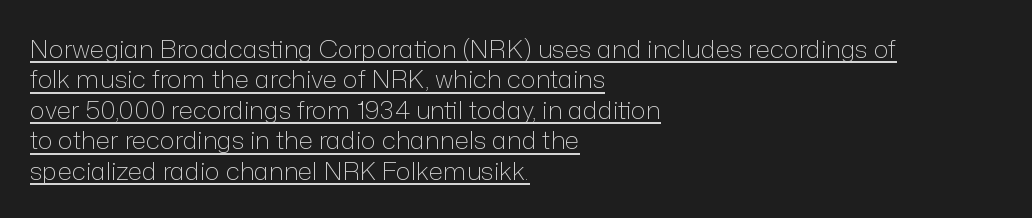
{"italic": "no", "bold": "no", "underline": "yes", "align": "left", "line_spacing_ratio": 1.22, "letter_spacing": "normal", "letter_spacing_em": 0.0, "glyph_px": 25}
